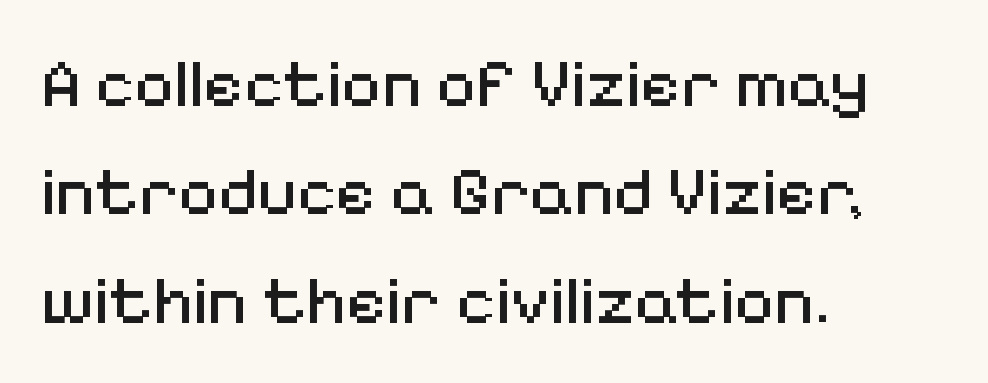
Q: Is the text bold? A: No.
Q: Is the text italic (slanted)? A: No, it is upright.
Q: Is the typeface a serif or a sans-serif typeface? A: Sans-serif.
Q: Is the text underlined? A: No.
Q: How is the paragraph aligned? A: Left-aligned.
Q: Is the spacing between letters normal or unusually wide? A: Normal.
Q: Is the spacing between lines tight, normal or loose? A: Normal.
Q: Width (condensed, normal, or wide)? A: Normal.
Q: Stroke contrast? A: Medium.
Q: x-height? A: Medium.
Q: Monospaced? A: No.
